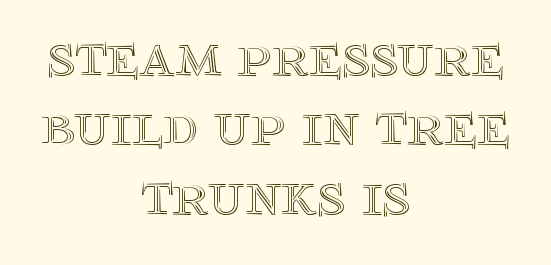
Ordinary non-slanted type is in use. The lines in this sample share a center point and differ in where they start and stop. Whoever set this chose condensed vertical rhythm over breathing room. Looks like regular typesetting: each glyph gets only the width it needs.
